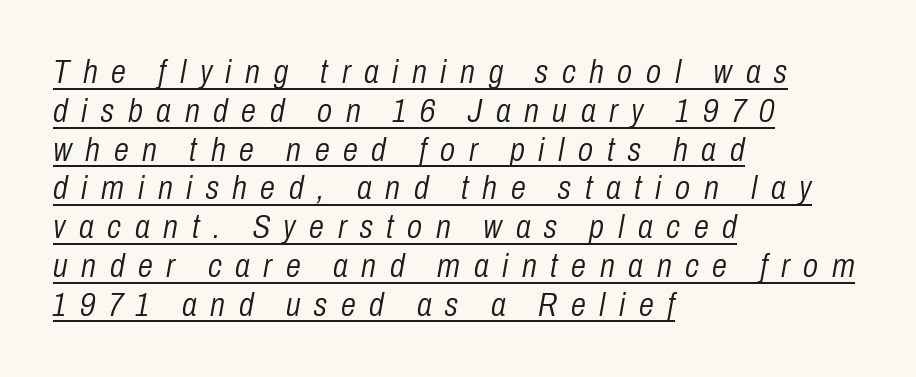
The image shows 34 px light, condensed type, italic (leaning right); set left-aligned, tight line spacing (1.14x), unusually wide letter spacing (+0.4 em), underlined; low stroke contrast and a medium x-height.
